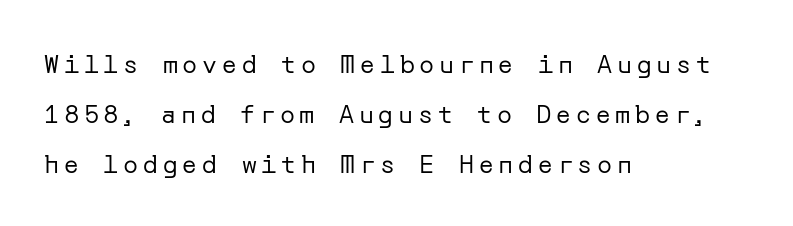
Q: Is the text bold? A: No.
Q: Is the text italic (slanted)? A: No, it is upright.
Q: Is the text underlined? A: No.
Q: How is the paragraph aligned? A: Left-aligned.
Q: Is the spacing between lines tight, normal or loose? A: Loose.
